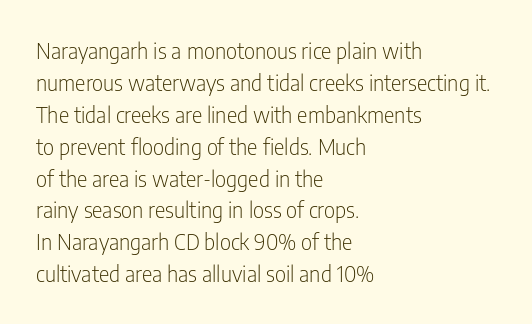
The image shows 22 px text type, upright; set left-aligned, normal line spacing (1.45x), normal letter spacing, not underlined.
